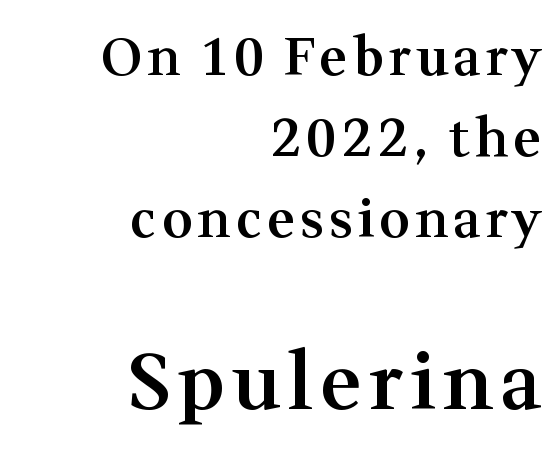
Note the varied advance widths — an 'i' is clearly narrower than an 'm'. Notice how the passage keeps a crisp vertical edge on the right only. The sample has been set in demibold, a notch under bold. Tall strokes in this sample are plumb rather than angled.
